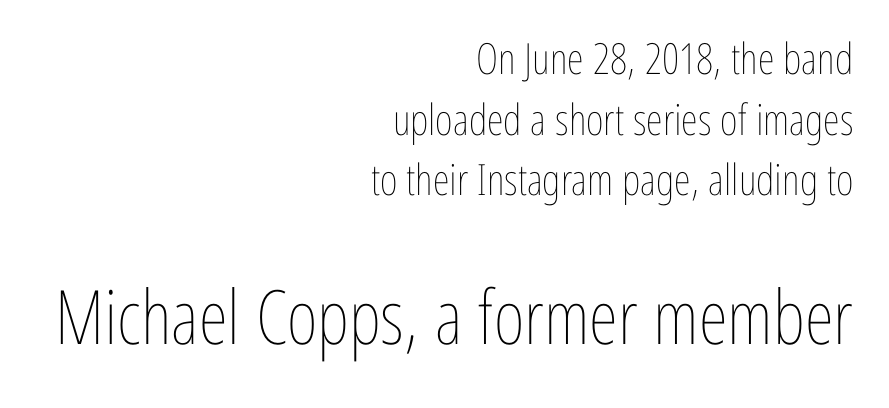
Q: Is the text bold? A: No.
Q: Is the text italic (slanted)? A: No, it is upright.
Q: Is the text underlined? A: No.
Q: How is the paragraph aligned? A: Right-aligned.
Q: Is the spacing between letters normal or unusually wide? A: Normal.
Q: Is the spacing between lines tight, normal or loose? A: Normal.
Q: Which block of text is set in a larger size, the first (top) or the second (bottom)? A: The second (bottom) one.
Q: Width (condensed, normal, or wide)? A: Condensed.
Q: Stroke contrast? A: Low.
Q: x-height? A: Medium.
Q: Monospaced? A: No.
